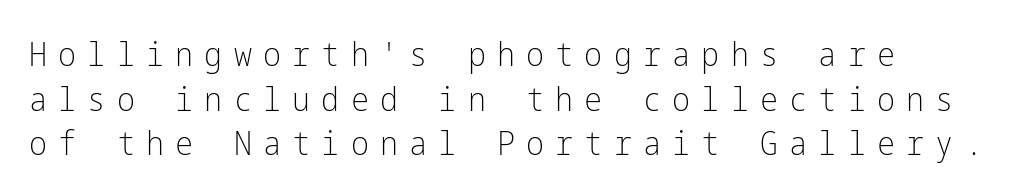
{"serif": "no", "italic": "no", "bold": "no", "weight": "light", "width": "condensed", "stroke_contrast": "low", "x_height": "medium", "underline": "no", "align": "left", "line_spacing": "normal", "line_spacing_ratio": 1.31, "letter_spacing": "wide", "letter_spacing_em": 0.33, "glyph_px": 34}
